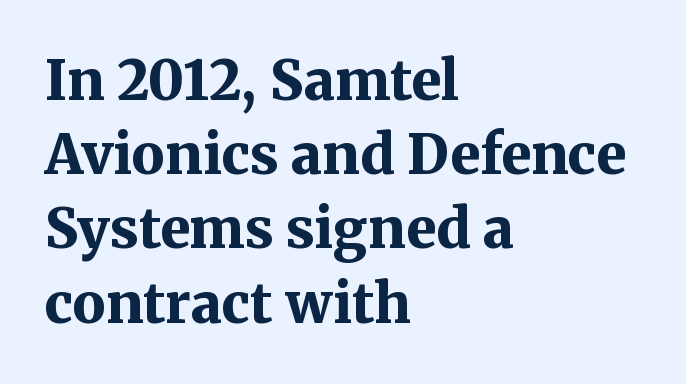
Q: Is the text bold? A: Yes.
Q: Is the text italic (slanted)? A: No, it is upright.
Q: Is the typeface a serif or a sans-serif typeface? A: Serif.
Q: Is the text underlined? A: No.
Q: How is the paragraph aligned? A: Left-aligned.
Q: Is the spacing between letters normal or unusually wide? A: Normal.
Q: Is the spacing between lines tight, normal or loose? A: Normal.
Q: Width (condensed, normal, or wide)? A: Normal.
Q: Stroke contrast? A: Medium.
Q: x-height? A: Medium.
Q: Monospaced? A: No.
